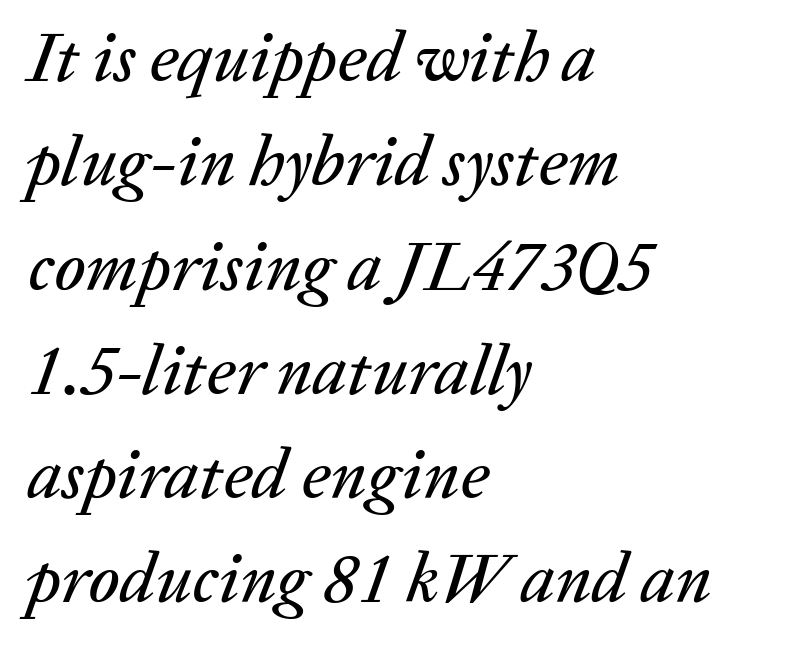
{"italic": "yes", "lean": "right", "slant_degrees": 20, "width": "normal", "stroke_contrast": "low", "x_height": "medium", "monospaced": "no", "underline": "no", "align": "left", "line_spacing": "normal", "line_spacing_ratio": 1.49, "letter_spacing": "normal", "letter_spacing_em": 0.0, "glyph_px": 70}
